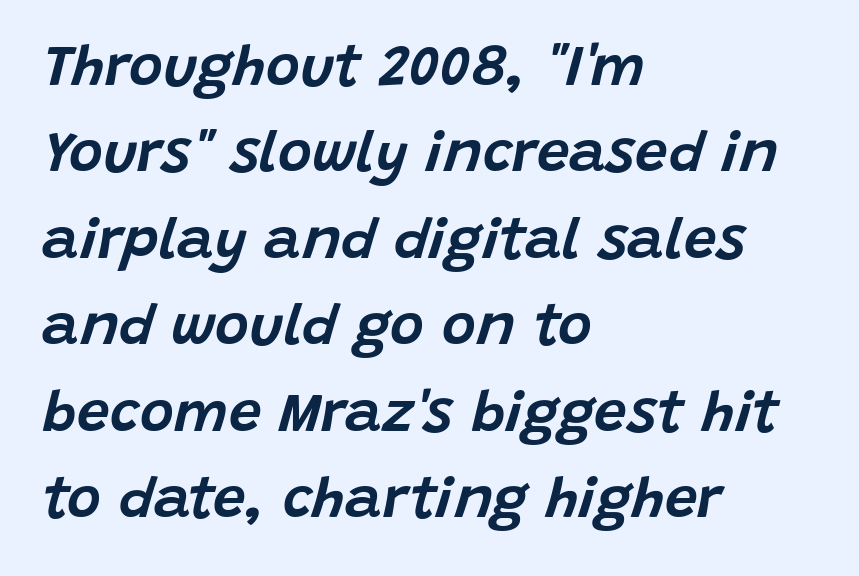
In terms of leading, this rendering sits right in the middle. The setting favours the left margin, as ordinary paragraphs usually do. Slanted lettering throughout. A typesetter would call this proportional, since set widths differ per character.
